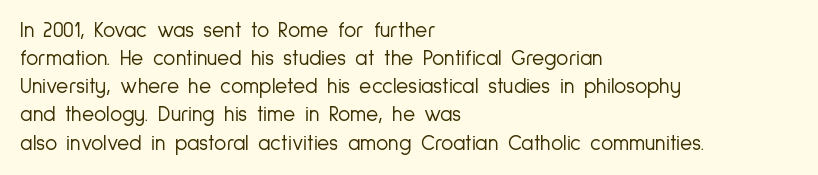
{"italic": "no", "bold": "no", "underline": "no", "align": "left", "line_spacing": "normal", "line_spacing_ratio": 1.34, "letter_spacing": "normal", "letter_spacing_em": 0.0, "glyph_px": 21}
